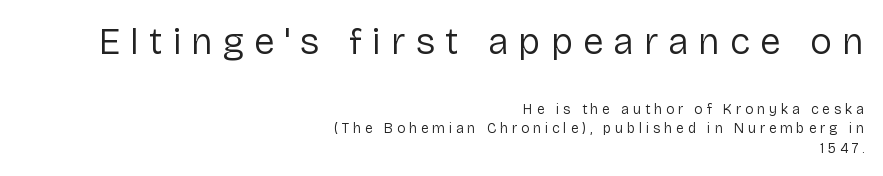
Q: Is the text bold? A: No.
Q: Is the text italic (slanted)? A: No, it is upright.
Q: Is the typeface a serif or a sans-serif typeface? A: Sans-serif.
Q: Is the text underlined? A: No.
Q: How is the paragraph aligned? A: Right-aligned.
Q: Is the spacing between letters normal or unusually wide? A: Unusually wide.
Q: Is the spacing between lines tight, normal or loose? A: Normal.
Q: Which block of text is set in a larger size, the first (top) or the second (bottom)? A: The first (top) one.
Q: Width (condensed, normal, or wide)? A: Normal.
Q: Stroke contrast? A: Low.
Q: x-height? A: Medium.
Q: Monospaced? A: No.
